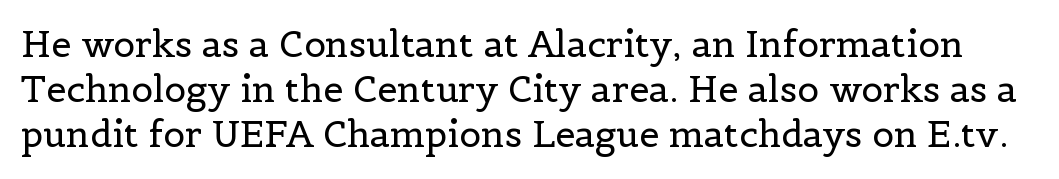
Q: Is the text bold? A: No.
Q: Is the text italic (slanted)? A: No, it is upright.
Q: Is the typeface a serif or a sans-serif typeface? A: Serif.
Q: Is the text underlined? A: No.
Q: Is the spacing between letters normal or unusually wide? A: Normal.
Q: Is the spacing between lines tight, normal or loose? A: Normal.
Q: Width (condensed, normal, or wide)? A: Normal.
Q: x-height? A: Medium.
Q: Monospaced? A: No.
